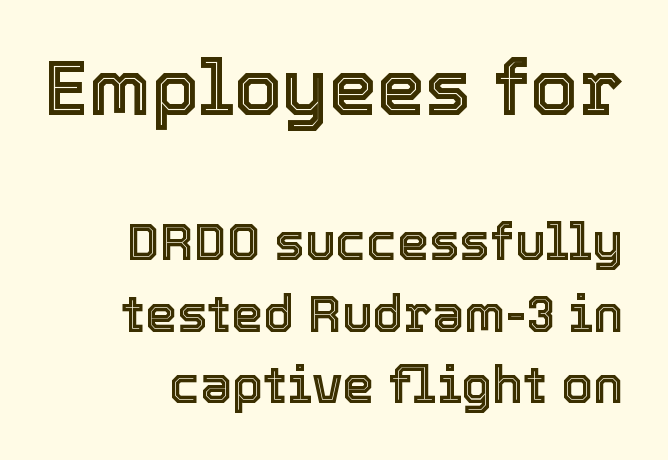
{"italic": "no", "width": "normal", "x_height": "medium", "monospaced": "no", "underline": "no", "line_spacing": "normal", "line_spacing_ratio": 1.4, "letter_spacing": "normal", "letter_spacing_em": 0.0, "larger_block": "first", "size_ratio": 1.51, "glyph_px": 77}
